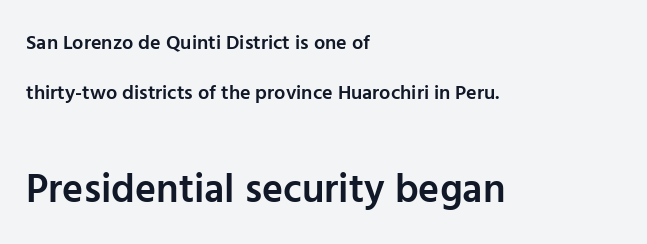
Students, this is semibold: more ink than regular, less than bold. Alignment: flush left. Serif or sans? Sans — the stroke terminals are bare. This sample uses plain, unmodified letter spacing.
